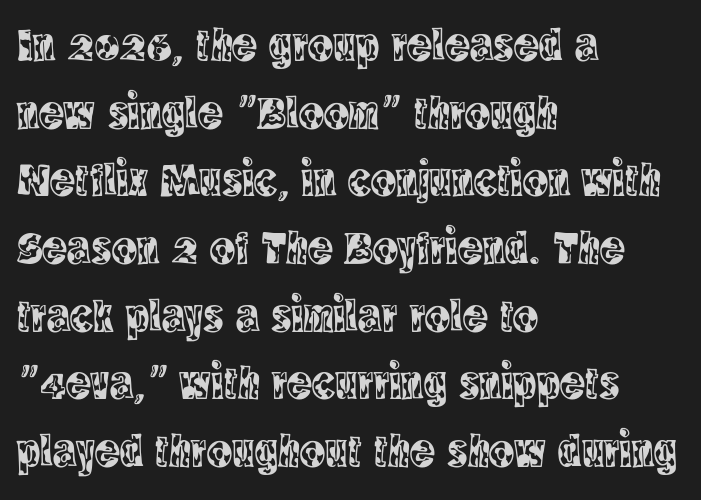
Every row of glyphs begins at an identical x-position on the left. In terms of leading, this rendering sits right in the middle. Any mark beneath the type? The region is blank. The font family rendered here belongs to the serif group. Designer's note — italics off, roman on. Short note: letters normally spaced.
